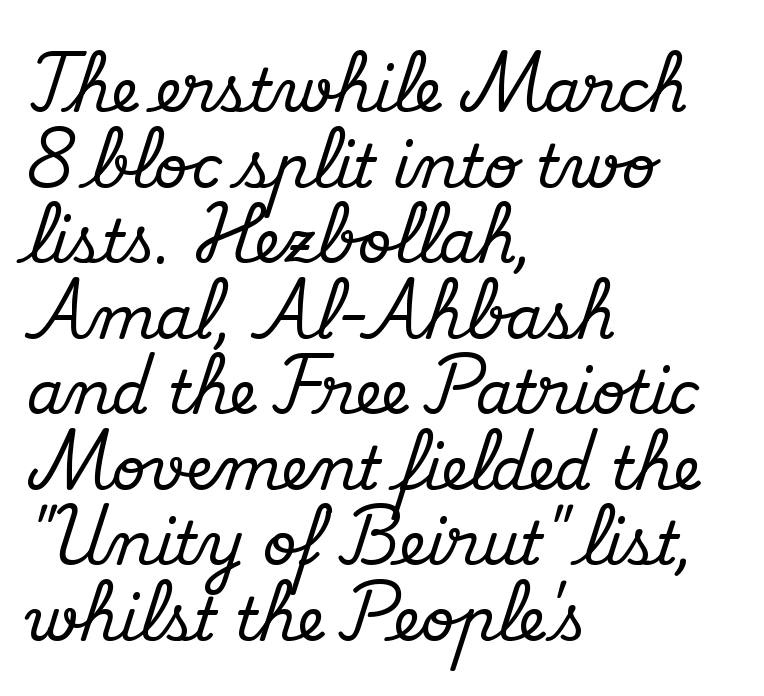
Interline gaps are of average width in this sample. The passage shown is not underscored anywhere. Tracking value appears to be zero — textbook default spacing. Observe the serifs anchoring each vertical stroke in this sample. The lines are quadded left.
